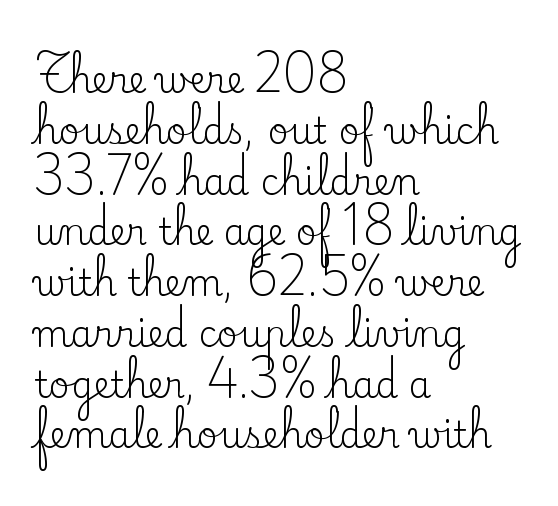
Q: Is the text bold? A: No.
Q: Is the text italic (slanted)? A: No, it is upright.
Q: Is the text underlined? A: No.
Q: How is the paragraph aligned? A: Left-aligned.
Q: Is the spacing between letters normal or unusually wide? A: Normal.
Q: Is the spacing between lines tight, normal or loose? A: Normal.
Q: Width (condensed, normal, or wide)? A: Normal.
Q: Stroke contrast? A: Low.
Q: x-height? A: Small.
Q: Monospaced? A: No.
